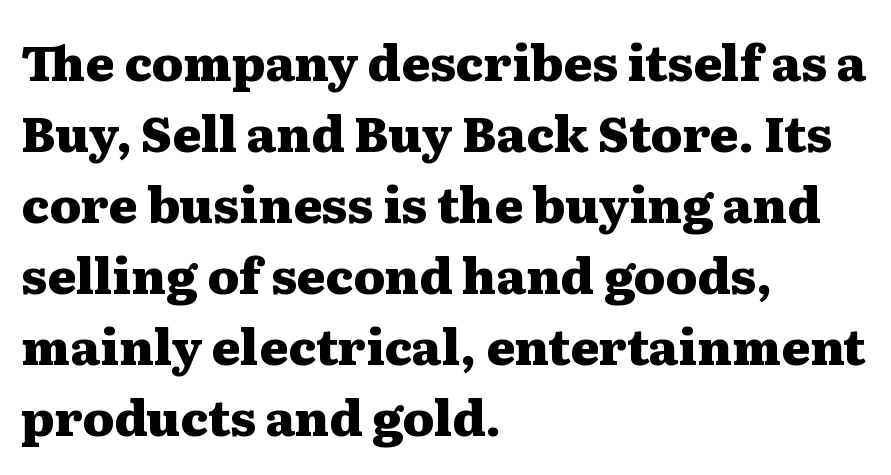
The image shows 49 px heavy, wide serif type, upright; set left-aligned, normal line spacing (1.45x), normal letter spacing, not underlined; medium stroke contrast and a medium x-height.
